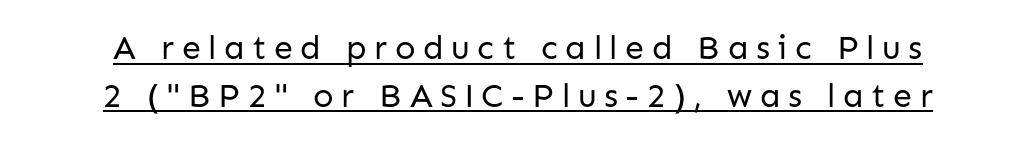
{"serif": "no", "italic": "no", "bold": "no", "weight": "regular", "width": "normal", "stroke_contrast": "low", "x_height": "medium", "monospaced": "no", "underline": "yes", "align": "center", "line_spacing": "normal", "line_spacing_ratio": 1.4, "letter_spacing": "wide", "letter_spacing_em": 0.22, "glyph_px": 34}
